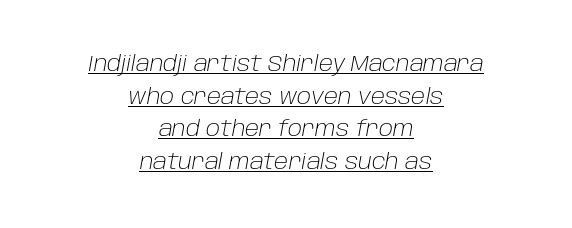
Q: Is the text bold? A: No.
Q: Is the text italic (slanted)? A: Yes, it leans right by about 10 degrees.
Q: Is the text underlined? A: Yes.
Q: How is the paragraph aligned? A: Centered.
Q: Is the spacing between letters normal or unusually wide? A: Normal.
Q: Is the spacing between lines tight, normal or loose? A: Normal.
